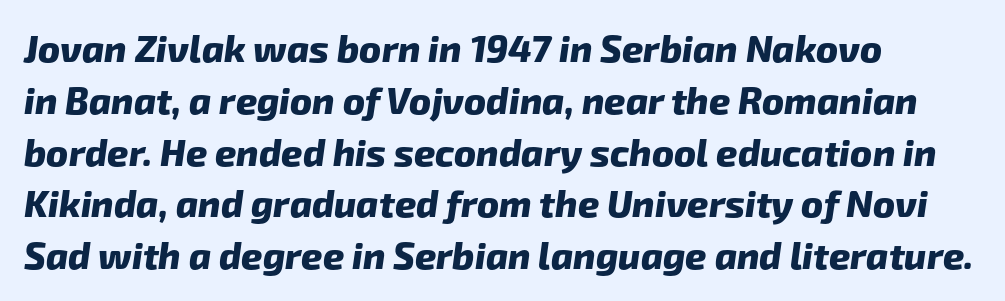
The image shows 37 px heavy sans-serif type; set left-aligned, normal line spacing (1.4x), normal letter spacing, not underlined; low stroke contrast and a medium x-height.
